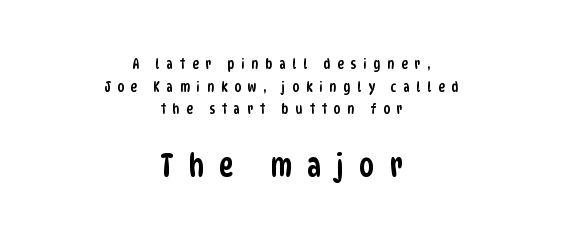
{"serif": "no", "width": "condensed", "stroke_contrast": "low", "x_height": "large", "monospaced": "no", "underline": "no", "align": "center", "line_spacing": "normal", "line_spacing_ratio": 1.61, "letter_spacing": "wide", "letter_spacing_em": 0.48, "larger_block": "second", "size_ratio": 2.21, "glyph_px": 31}
